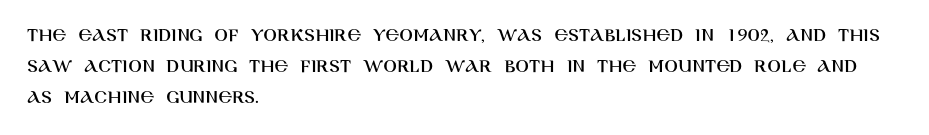
{"italic": "no", "underline": "no", "align": "left", "line_spacing": "normal", "line_spacing_ratio": 1.56, "letter_spacing": "normal", "letter_spacing_em": 0.0, "glyph_px": 20}
